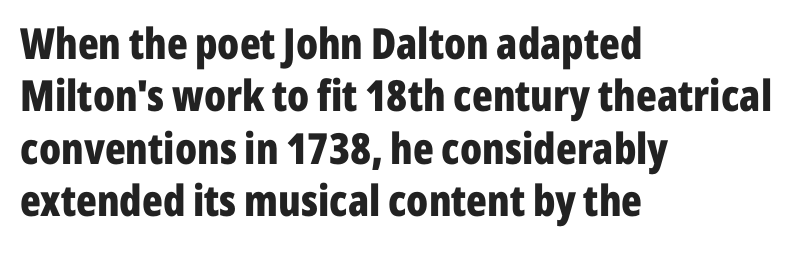
This sample has the flowing, uneven cadence of proportional lettering. The font family rendered here belongs to the sans-serif group. Chunky letters — that's bold for sure. Words appear dense and cohesive because spacing is normal. When letters stand straight like this, we call the style roman or upright.
